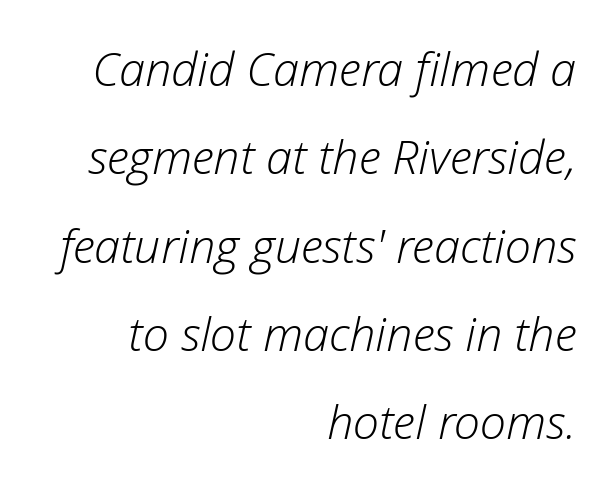
{"italic": "yes", "lean": "right", "slant_degrees": 12, "bold": "no", "weight": "light", "width": "normal", "stroke_contrast": "low", "x_height": "medium", "monospaced": "no", "underline": "no", "align": "right", "line_spacing_ratio": 1.88, "letter_spacing": "normal", "letter_spacing_em": 0.0, "glyph_px": 47}
